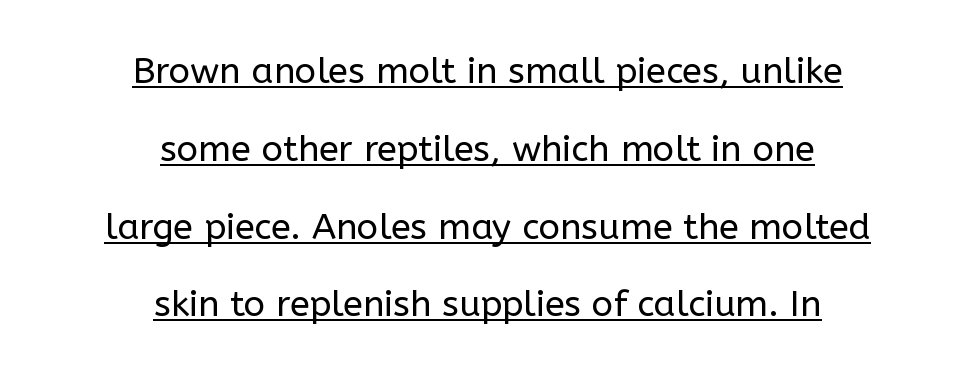
Q: Is the text bold? A: No.
Q: Is the text italic (slanted)? A: No, it is upright.
Q: Is the typeface a serif or a sans-serif typeface? A: Sans-serif.
Q: Is the text underlined? A: Yes.
Q: How is the paragraph aligned? A: Centered.
Q: Is the spacing between letters normal or unusually wide? A: Normal.
Q: Is the spacing between lines tight, normal or loose? A: Loose.
Q: Width (condensed, normal, or wide)? A: Normal.
Q: Stroke contrast? A: Low.
Q: x-height? A: Medium.
Q: Monospaced? A: No.
